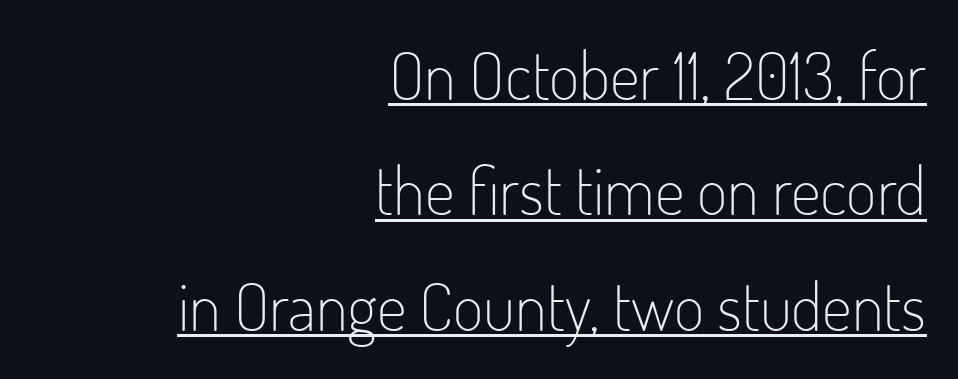
Q: Is the text bold? A: No.
Q: Is the text italic (slanted)? A: No, it is upright.
Q: Is the typeface a serif or a sans-serif typeface? A: Sans-serif.
Q: Is the text underlined? A: Yes.
Q: How is the paragraph aligned? A: Right-aligned.
Q: Is the spacing between letters normal or unusually wide? A: Normal.
Q: Width (condensed, normal, or wide)? A: Condensed.
Q: Stroke contrast? A: Low.
Q: x-height? A: Small.
Q: Monospaced? A: No.
